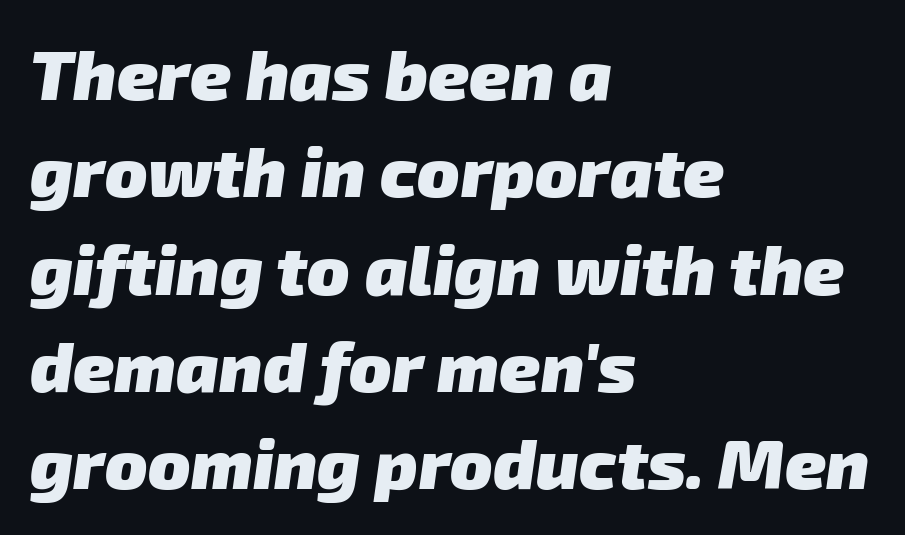
Q: Is the text bold? A: Yes.
Q: Is the typeface a serif or a sans-serif typeface? A: Sans-serif.
Q: Is the text underlined? A: No.
Q: How is the paragraph aligned? A: Left-aligned.
Q: Is the spacing between letters normal or unusually wide? A: Normal.
Q: Is the spacing between lines tight, normal or loose? A: Normal.
Q: Width (condensed, normal, or wide)? A: Normal.
Q: Stroke contrast? A: Low.
Q: x-height? A: Medium.
Q: Monospaced? A: No.
